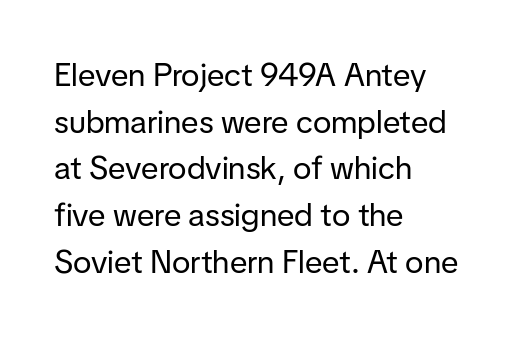
The image shows 32 px regular-weight sans-serif type, upright; set left-aligned, normal line spacing (1.46x), normal letter spacing, not underlined; low stroke contrast and a medium x-height.
